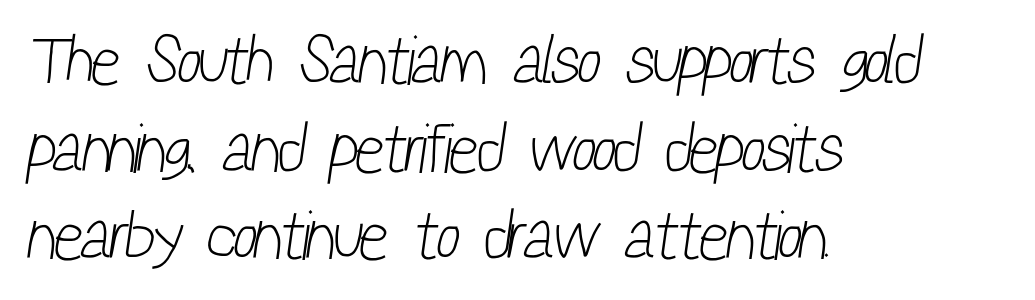
Q: Is the text bold? A: No.
Q: Is the typeface a serif or a sans-serif typeface? A: Sans-serif.
Q: Is the text underlined? A: No.
Q: How is the paragraph aligned? A: Left-aligned.
Q: Is the spacing between letters normal or unusually wide? A: Normal.
Q: Is the spacing between lines tight, normal or loose? A: Normal.
Q: Width (condensed, normal, or wide)? A: Condensed.
Q: Stroke contrast? A: Low.
Q: x-height? A: Medium.
Q: Monospaced? A: No.
